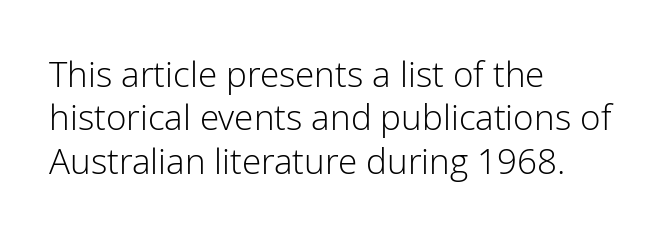
{"serif": "no", "italic": "no", "bold": "no", "weight": "light", "width": "normal", "stroke_contrast": "low", "x_height": "medium", "monospaced": "no", "underline": "no", "align": "left", "line_spacing_ratio": 1.24, "letter_spacing": "normal", "letter_spacing_em": 0.0, "glyph_px": 35}
